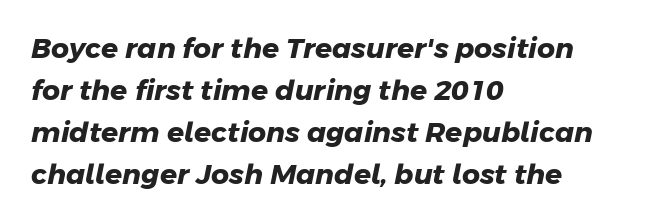
The letters advance in unequal steps, a hallmark of proportional type. The lines are quadded left. This sample uses a sans-serif face. The passage shown is not underscored anywhere. The rendering uses a moderate line-height, typical for paragraphs. Glyph-to-glyph distance matches everyday printed text.
